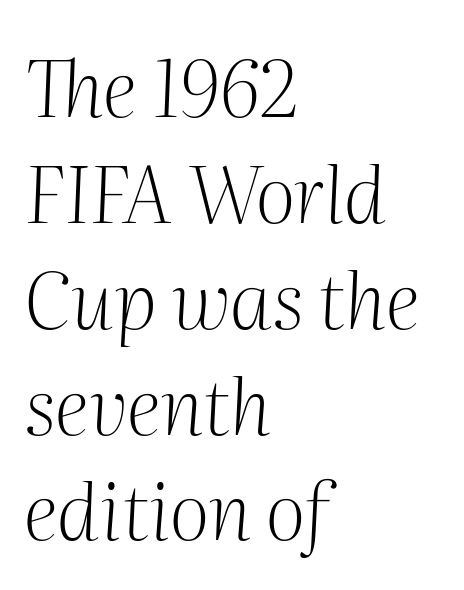
Reading down the column, the eye jumps a familiar distance to each next line. In CSS terms this would be text-align: left. The face used here is seriffed, in the tradition of book romans. Spacing between characters is what you'd get straight out of the box. You can tell it's italic because the verticals aren't actually vertical. Think of a printed novel: that variable character pitch is what you see here.
